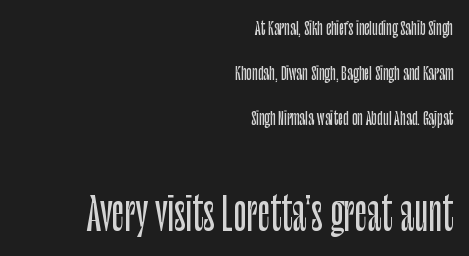
{"serif": "no", "italic": "no", "width": "condensed", "stroke_contrast": "low", "x_height": "large", "monospaced": "no", "underline": "no", "align": "right", "line_spacing": "loose", "line_spacing_ratio": 2.5, "letter_spacing": "normal", "letter_spacing_em": 0.0, "larger_block": "second", "size_ratio": 2.44, "glyph_px": 44}
